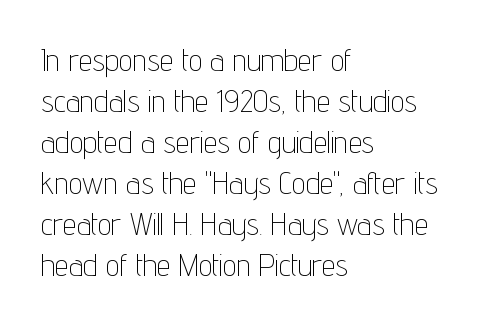
The image shows 31 px thin, condensed sans-serif type, upright; set left-aligned, normal line spacing (1.32x), normal letter spacing, not underlined; low stroke contrast and a medium x-height.
